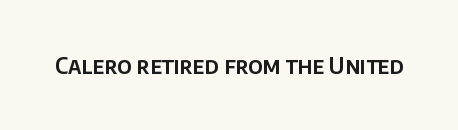
{"italic": "no", "underline": "no", "letter_spacing": "normal", "letter_spacing_em": 0.0, "glyph_px": 23}
